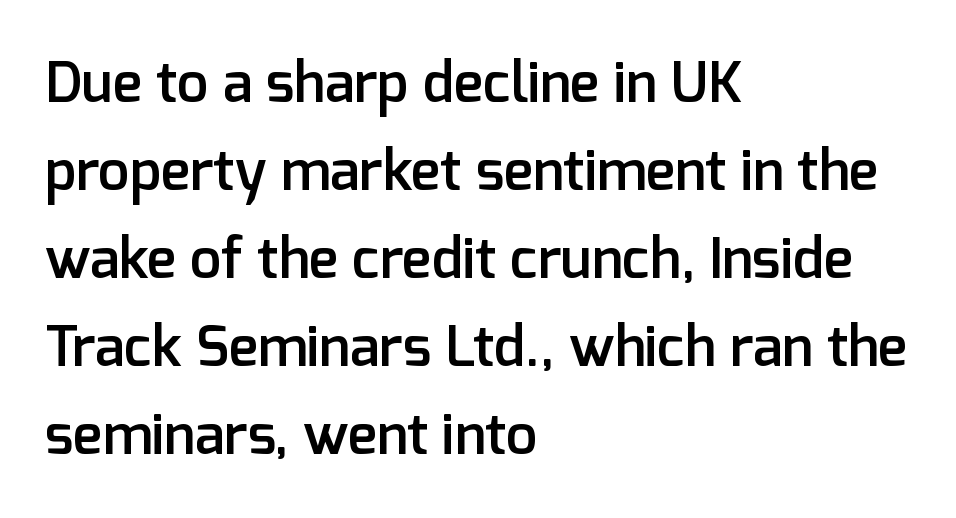
The image shows 56 px semibold sans-serif type, upright; set left-aligned, normal line spacing (1.57x), normal letter spacing, not underlined; low stroke contrast and a medium x-height.
